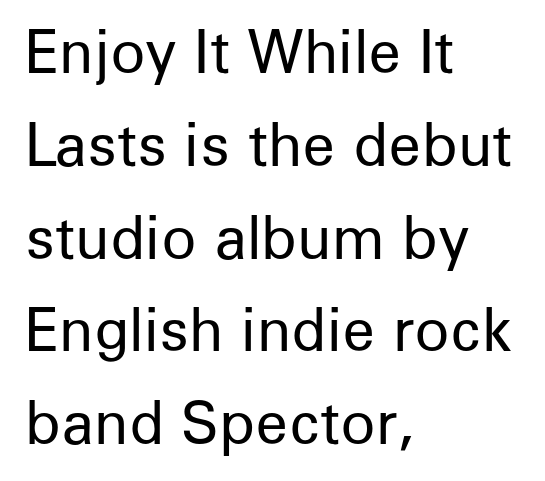
The image shows 58 px regular-weight sans-serif type, upright; set left-aligned, normal line spacing (1.6x), normal letter spacing, not underlined; low stroke contrast and a medium x-height.
